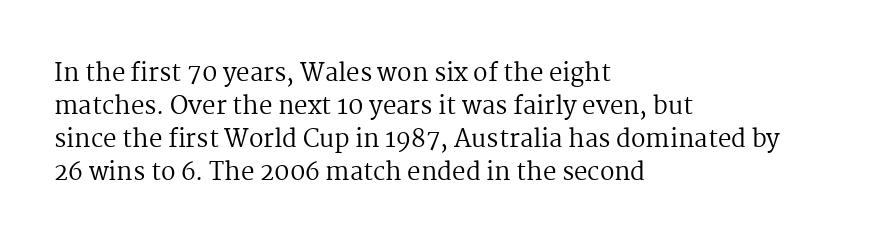
The image shows 24 px text type, upright; set left-aligned, normal line spacing (1.37x), normal letter spacing, not underlined.
